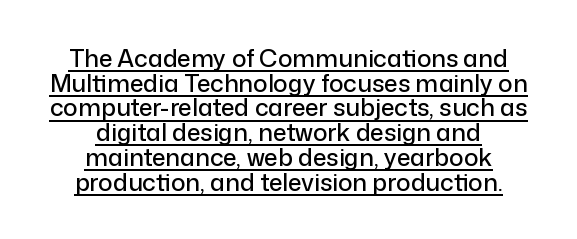
{"italic": "no", "underline": "yes", "align": "center", "line_spacing": "tight", "line_spacing_ratio": 1.03, "letter_spacing": "normal", "letter_spacing_em": 0.0, "glyph_px": 24}
